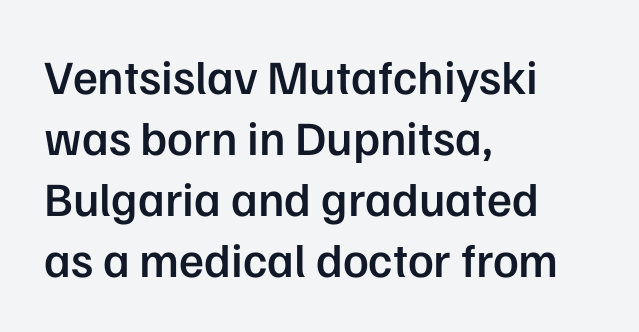
Q: Is the text bold? A: Semi-bold.
Q: Is the text italic (slanted)? A: No, it is upright.
Q: Is the typeface a serif or a sans-serif typeface? A: Sans-serif.
Q: Is the text underlined? A: No.
Q: How is the paragraph aligned? A: Left-aligned.
Q: Is the spacing between letters normal or unusually wide? A: Normal.
Q: Is the spacing between lines tight, normal or loose? A: Normal.
Q: Width (condensed, normal, or wide)? A: Normal.
Q: Stroke contrast? A: Low.
Q: x-height? A: Medium.
Q: Monospaced? A: No.
